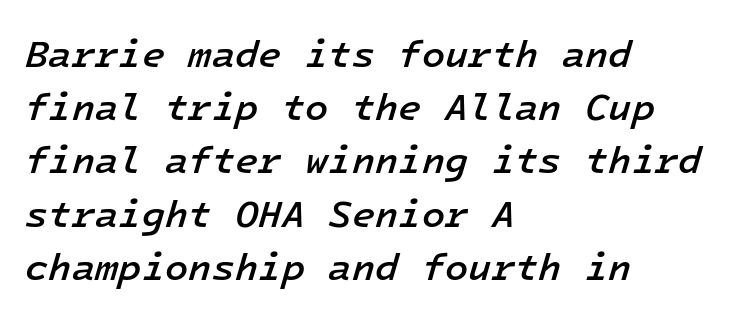
Q: Is the text bold? A: Semi-bold.
Q: Is the text italic (slanted)? A: Yes, it leans right by about 16 degrees.
Q: Is the text underlined? A: No.
Q: How is the paragraph aligned? A: Left-aligned.
Q: Is the spacing between letters normal or unusually wide? A: Normal.
Q: Is the spacing between lines tight, normal or loose? A: Normal.
Q: Width (condensed, normal, or wide)? A: Normal.
Q: Stroke contrast? A: Low.
Q: x-height? A: Medium.
Q: Monospaced? A: Yes.
